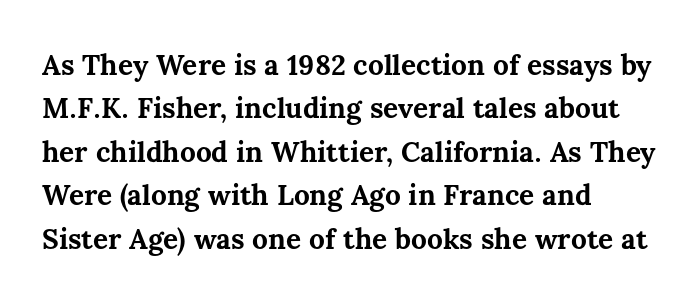
Q: Is the text bold? A: Yes.
Q: Is the text italic (slanted)? A: No, it is upright.
Q: Is the text underlined? A: No.
Q: How is the paragraph aligned? A: Left-aligned.
Q: Is the spacing between letters normal or unusually wide? A: Normal.
Q: Is the spacing between lines tight, normal or loose? A: Normal.
Q: Width (condensed, normal, or wide)? A: Normal.
Q: Stroke contrast? A: Medium.
Q: x-height? A: Medium.
Q: Monospaced? A: No.
